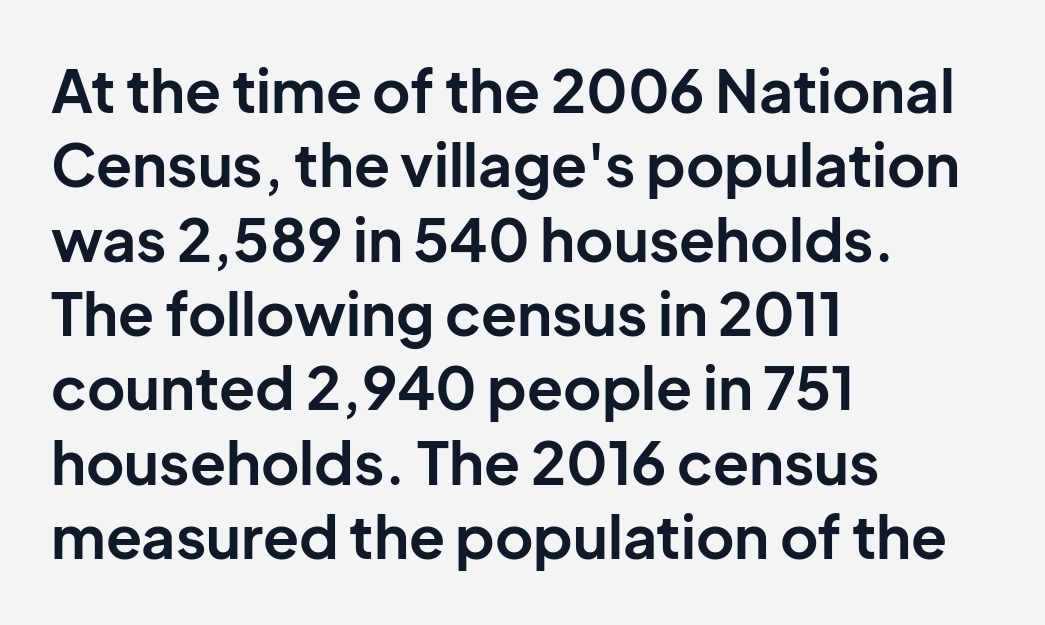
The image shows 59 px bold sans-serif type, upright; set left-aligned, normal line spacing (1.26x), normal letter spacing, not underlined; low stroke contrast and a medium x-height.
